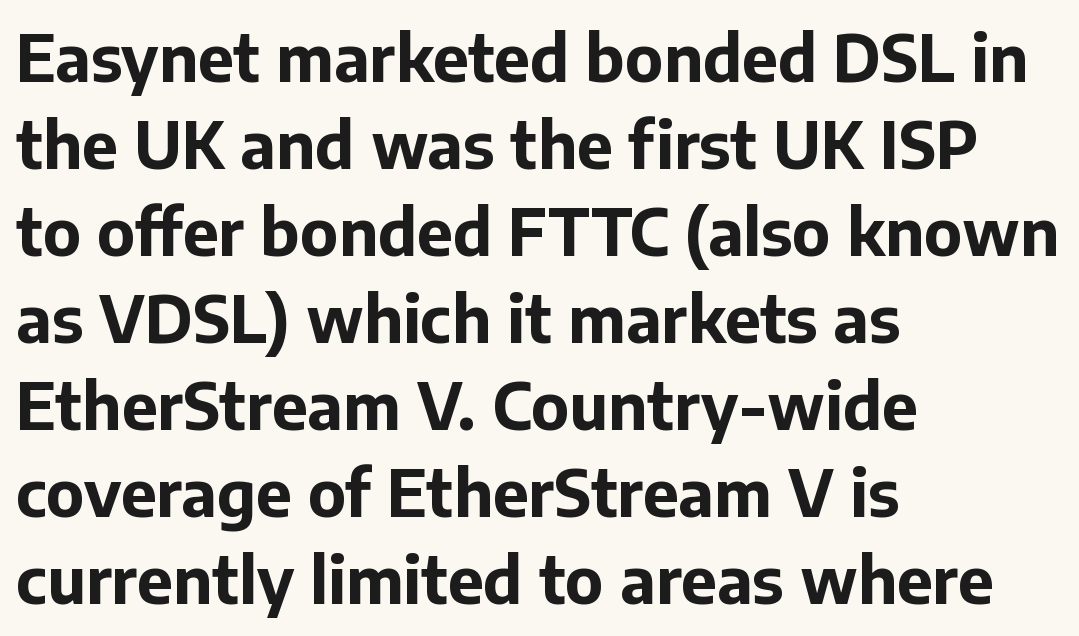
{"serif": "no", "italic": "no", "bold": "yes", "weight": "bold", "width": "normal", "stroke_contrast": "low", "x_height": "medium", "monospaced": "no", "underline": "no", "align": "left", "line_spacing": "normal", "line_spacing_ratio": 1.36, "letter_spacing": "normal", "letter_spacing_em": 0.0, "glyph_px": 64}
